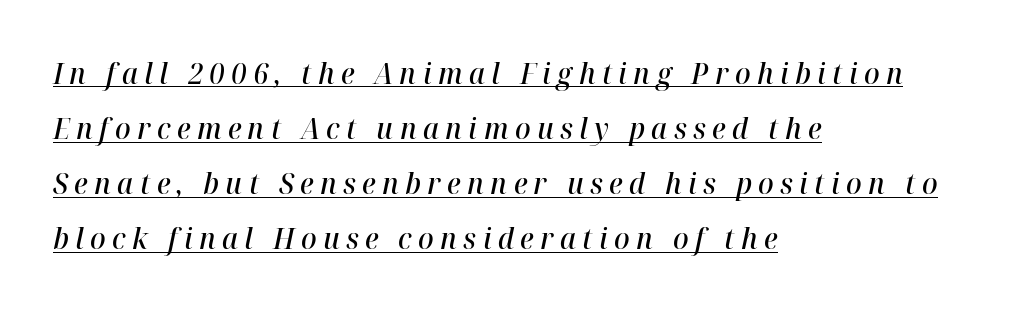
In terms of letterspacing, this is a distinctly airy, spread setting. The specimen includes a rule beneath the text block's lines. The passage is arranged the way most books set body copy — flush left. You could fit nearly another row in the gap between these rows. These lines are rendered in a variable-pitch font. The font is running at a semibold setting, under full bold.
